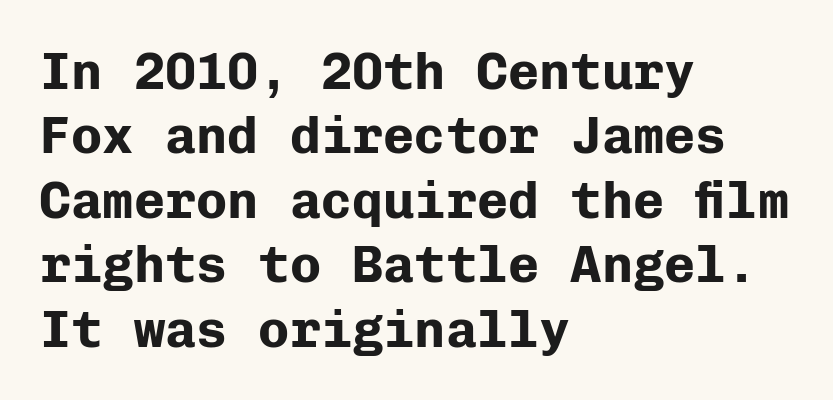
In terms of letterspacing, this is plain default setting. This sample is left-justified, so line endings fall wherever the words run out. Each letter's strokes conclude bluntly, with no projecting serifs. Do the characters align in a grid? Yes, the font is monospaced.
